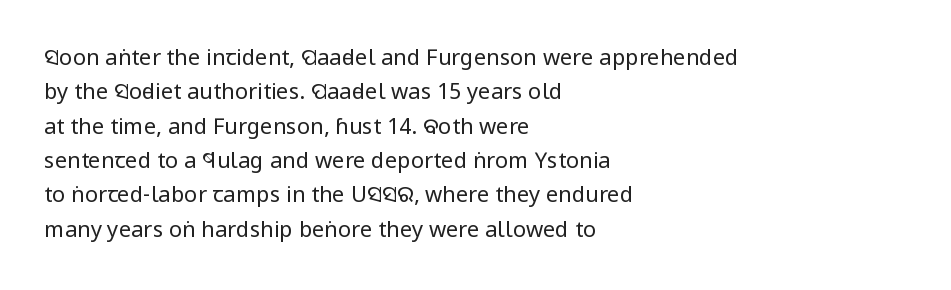
Q: Is the text bold? A: No.
Q: Is the text italic (slanted)? A: No, it is upright.
Q: Is the text underlined? A: No.
Q: How is the paragraph aligned? A: Left-aligned.
Q: Is the spacing between letters normal or unusually wide? A: Normal.
Q: Is the spacing between lines tight, normal or loose? A: Normal.
